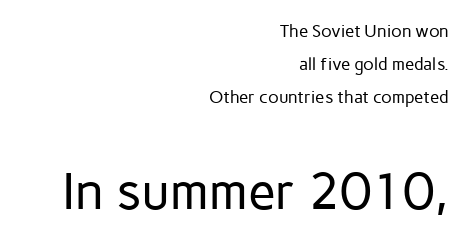
Q: Is the text bold? A: No.
Q: Is the text italic (slanted)? A: No, it is upright.
Q: Is the typeface a serif or a sans-serif typeface? A: Sans-serif.
Q: Is the text underlined? A: No.
Q: How is the paragraph aligned? A: Right-aligned.
Q: Is the spacing between letters normal or unusually wide? A: Normal.
Q: Is the spacing between lines tight, normal or loose? A: Loose.
Q: Which block of text is set in a larger size, the first (top) or the second (bottom)? A: The second (bottom) one.
Q: Width (condensed, normal, or wide)? A: Normal.
Q: Stroke contrast? A: Low.
Q: x-height? A: Medium.
Q: Monospaced? A: No.
